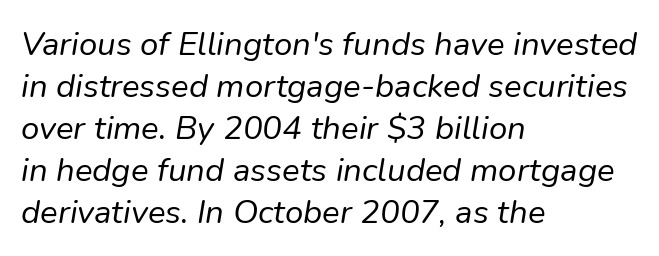
The image shows 33 px regular-weight type, italic (leaning right); set left-aligned, normal line spacing (1.27x), normal letter spacing, not underlined; low stroke contrast and a medium x-height.
